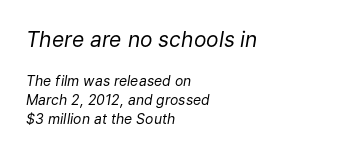
The image shows 21 px text type, italic (leaning right); set left-aligned, normal line spacing (1.38x), normal letter spacing, not underlined; the first (top) block is 1.5x larger.
